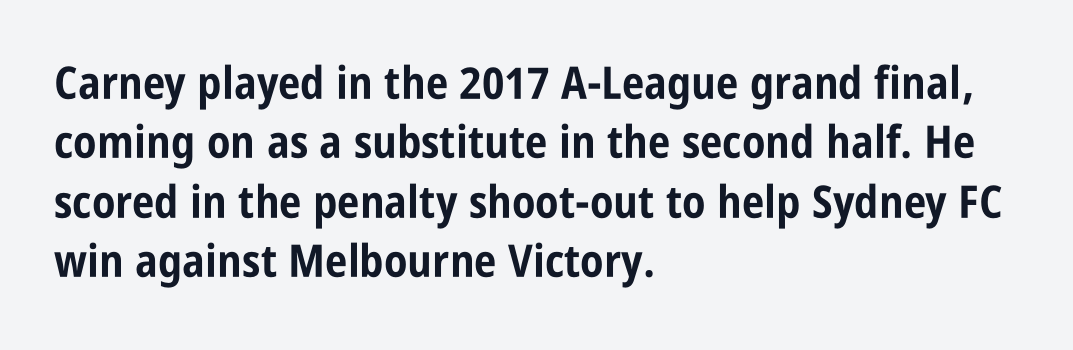
Q: Is the text bold? A: Yes.
Q: Is the text italic (slanted)? A: No, it is upright.
Q: Is the typeface a serif or a sans-serif typeface? A: Sans-serif.
Q: Is the text underlined? A: No.
Q: How is the paragraph aligned? A: Left-aligned.
Q: Is the spacing between letters normal or unusually wide? A: Normal.
Q: Is the spacing between lines tight, normal or loose? A: Normal.
Q: Width (condensed, normal, or wide)? A: Condensed.
Q: Stroke contrast? A: Low.
Q: x-height? A: Large.
Q: Monospaced? A: No.
